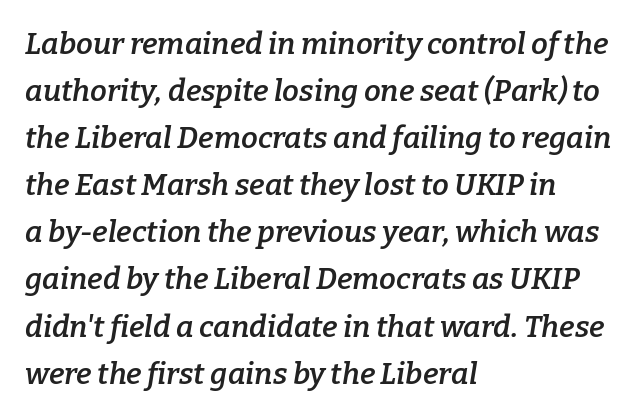
{"serif": "yes", "italic": "yes", "lean": "right", "slant_degrees": 9, "bold": "semi", "weight": "semibold", "width": "normal", "stroke_contrast": "low", "x_height": "medium", "monospaced": "no", "underline": "no", "align": "left", "line_spacing": "normal", "line_spacing_ratio": 1.57, "letter_spacing": "normal", "letter_spacing_em": 0.0, "glyph_px": 30}
